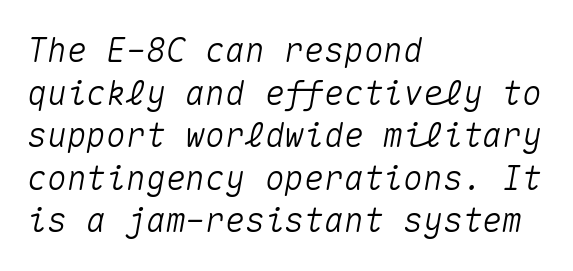
{"italic": "yes", "lean": "right", "slant_degrees": 10, "width": "normal", "stroke_contrast": "medium", "x_height": "medium", "monospaced": "yes", "underline": "no", "align": "left", "line_spacing": "normal", "line_spacing_ratio": 1.29, "letter_spacing": "normal", "letter_spacing_em": 0.0, "glyph_px": 33}
